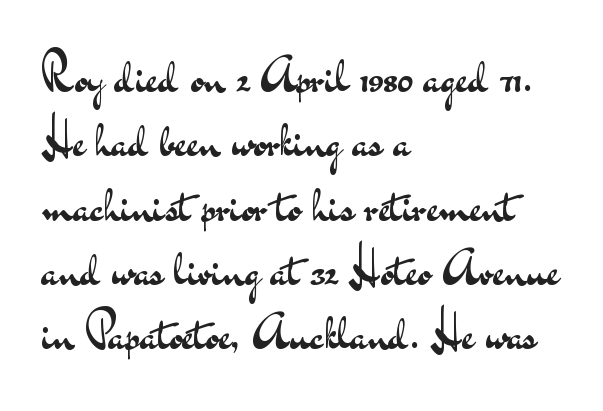
Q: Is the text bold? A: No.
Q: Is the text italic (slanted)? A: Yes.
Q: Is the typeface a serif or a sans-serif typeface? A: Sans-serif.
Q: Is the text underlined? A: No.
Q: How is the paragraph aligned? A: Left-aligned.
Q: Is the spacing between letters normal or unusually wide? A: Normal.
Q: Is the spacing between lines tight, normal or loose? A: Normal.
Q: Width (condensed, normal, or wide)? A: Wide.
Q: Stroke contrast? A: Medium.
Q: x-height? A: Small.
Q: Monospaced? A: No.
